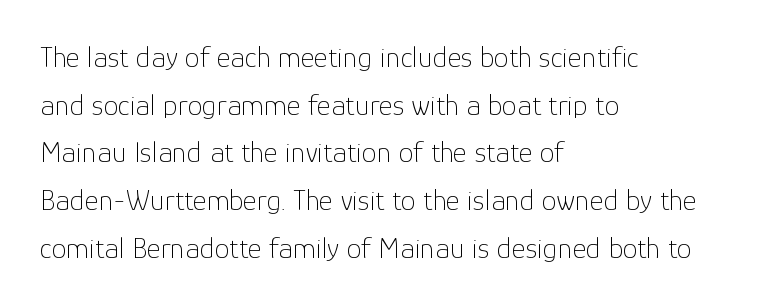
The image shows 30 px thin sans-serif type, upright; set left-aligned, normal line spacing (1.59x), normal letter spacing, not underlined; low stroke contrast and a medium x-height.
